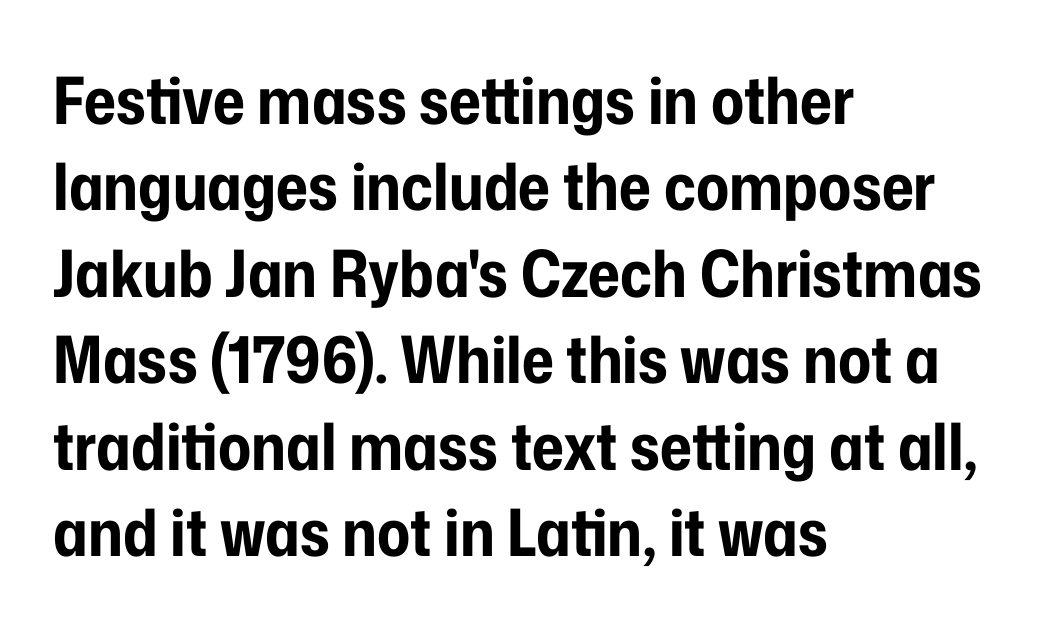
Words float on clear page, feet unadorned. A typesetter would call this zero additional tracking. Serifs: no, the terminals of the letterforms are clean. The face used here is proportionally spaced, like ordinary book or web type. One-word summary of the alignment: left. In terms of leading, this rendering sits right in the middle.
